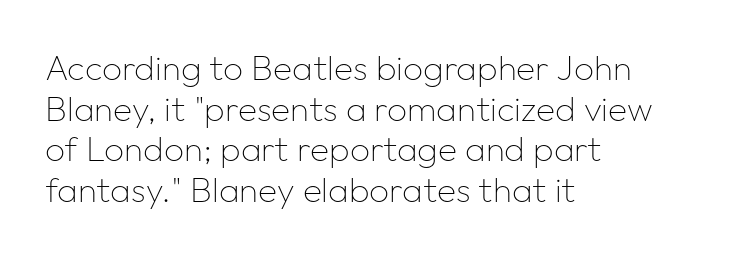
{"serif": "no", "italic": "no", "bold": "no", "weight": "thin", "width": "normal", "stroke_contrast": "low", "x_height": "medium", "monospaced": "no", "underline": "no", "align": "left", "line_spacing_ratio": 1.16, "letter_spacing": "normal", "letter_spacing_em": 0.0, "glyph_px": 35}
